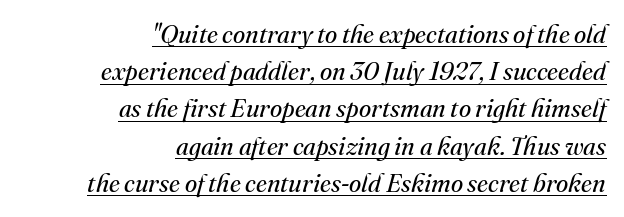
{"italic": "yes", "lean": "right", "slant_degrees": 16, "bold": "no", "underline": "yes", "align": "right", "line_spacing": "normal", "line_spacing_ratio": 1.49, "letter_spacing": "normal", "letter_spacing_em": 0.0, "glyph_px": 25}
